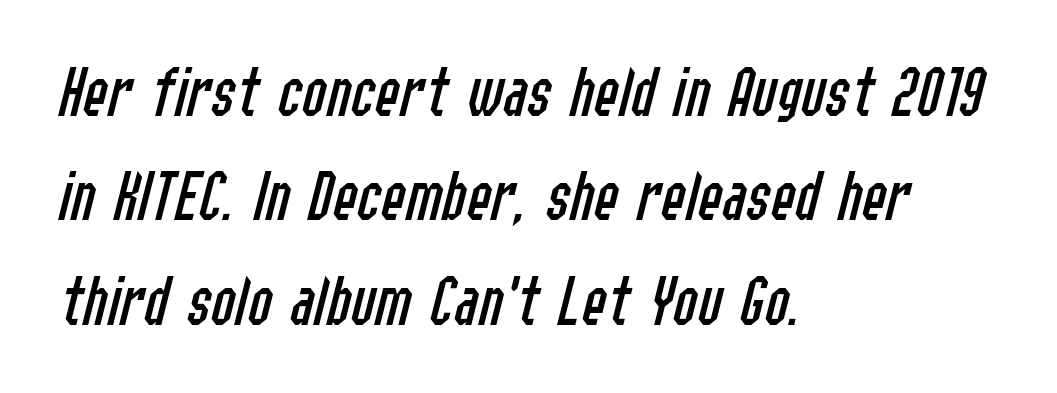
{"italic": "yes", "lean": "right", "slant_degrees": 14, "bold": "no", "weight": "regular", "width": "condensed", "stroke_contrast": "low", "x_height": "medium", "monospaced": "no", "underline": "no", "align": "left", "line_spacing": "normal", "line_spacing_ratio": 1.43, "letter_spacing": "normal", "letter_spacing_em": 0.0, "glyph_px": 73}
